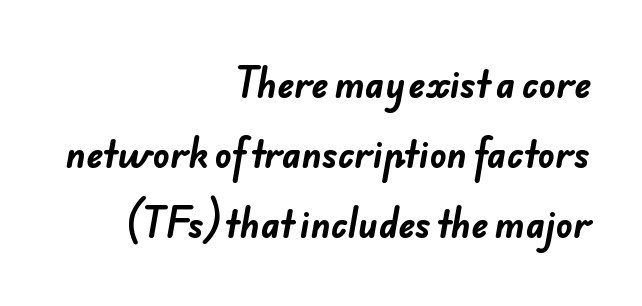
{"serif": "no", "bold": "yes", "weight": "bold", "width": "normal", "stroke_contrast": "low", "x_height": "small", "monospaced": "no", "underline": "no", "align": "right", "line_spacing": "loose", "line_spacing_ratio": 2.0, "letter_spacing": "normal", "letter_spacing_em": 0.0, "glyph_px": 35}
